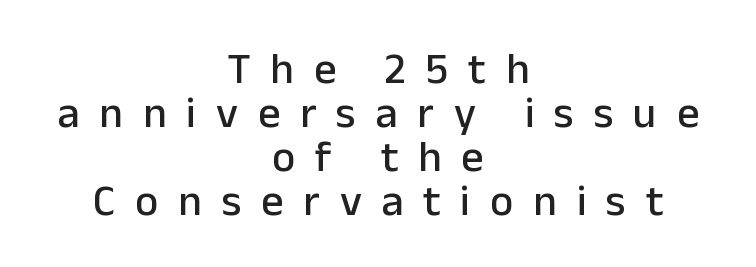
{"serif": "no", "italic": "no", "width": "normal", "stroke_contrast": "low", "x_height": "medium", "monospaced": "no", "underline": "no", "align": "center", "line_spacing": "tight", "line_spacing_ratio": 1.0, "letter_spacing": "wide", "letter_spacing_em": 0.45, "glyph_px": 44}
